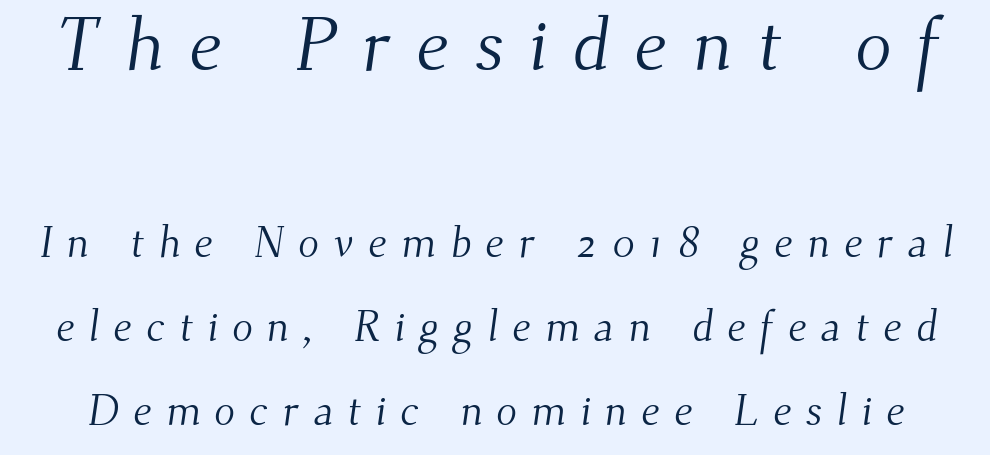
The image shows 76 px light serif type; set loose line spacing (1.96x), unusually wide letter spacing (+0.33 em), not underlined; the first (top) block is 1.77x larger; medium stroke contrast and a small x-height.
